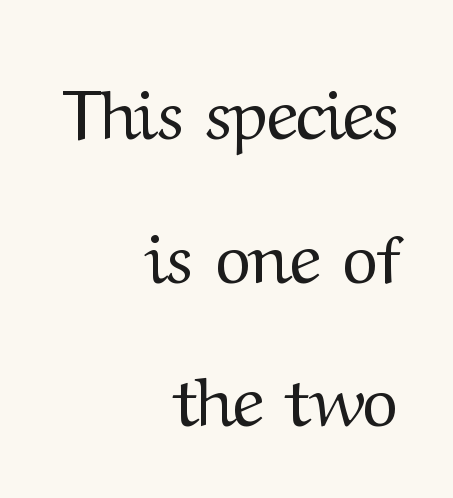
The font sits on the lighter half of the weight spectrum, regular included. Students, observe: this is what heavily led, spacious text looks like. Each letter keeps its own natural width here, so spacing adapts to shape. Nobody touched the tracking dial on this one. No word sits above an underline.
